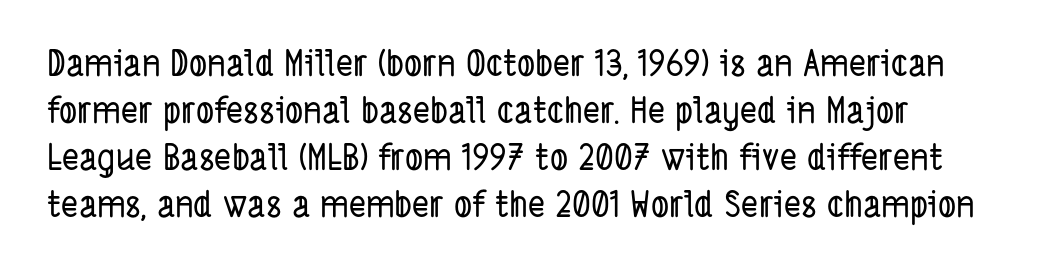
Check where the strokes stop: nothing finishes them off — pure sans. Normally led — the rows are evenly, conventionally spaced. The face used here is proportionally spaced, like ordinary book or web type. Compared with typical body copy, the letter spacing here is the same. Descenders hang freely into open space.
